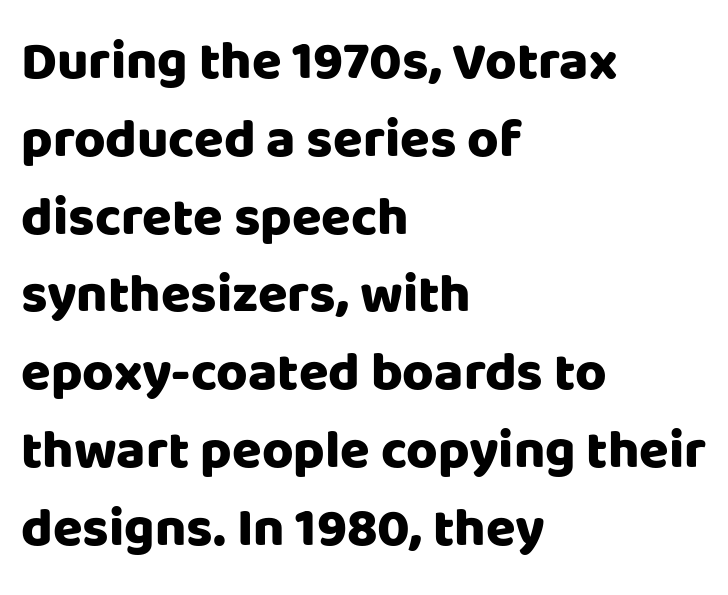
Q: Is the text bold? A: Yes.
Q: Is the text italic (slanted)? A: No, it is upright.
Q: Is the typeface a serif or a sans-serif typeface? A: Sans-serif.
Q: Is the text underlined? A: No.
Q: How is the paragraph aligned? A: Left-aligned.
Q: Is the spacing between letters normal or unusually wide? A: Normal.
Q: Is the spacing between lines tight, normal or loose? A: Normal.
Q: Width (condensed, normal, or wide)? A: Normal.
Q: Stroke contrast? A: Low.
Q: x-height? A: Large.
Q: Monospaced? A: No.
